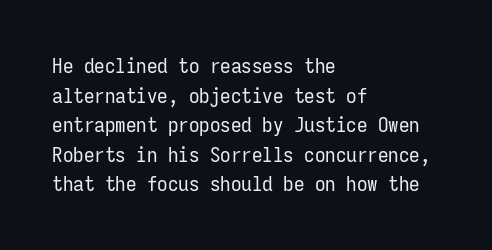
{"italic": "no", "bold": "no", "underline": "no", "align": "left", "line_spacing": "normal", "line_spacing_ratio": 1.41, "letter_spacing": "normal", "letter_spacing_em": 0.0, "glyph_px": 21}
